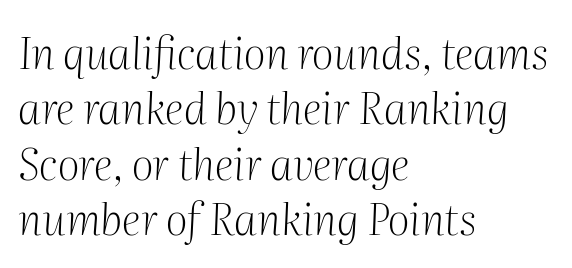
Q: Is the text bold? A: No.
Q: Is the text italic (slanted)? A: Yes, it leans right by about 2 degrees.
Q: Is the typeface a serif or a sans-serif typeface? A: Serif.
Q: Is the text underlined? A: No.
Q: How is the paragraph aligned? A: Left-aligned.
Q: Is the spacing between letters normal or unusually wide? A: Normal.
Q: Is the spacing between lines tight, normal or loose? A: Normal.
Q: Width (condensed, normal, or wide)? A: Normal.
Q: Stroke contrast? A: Medium.
Q: x-height? A: Medium.
Q: Monospaced? A: No.
